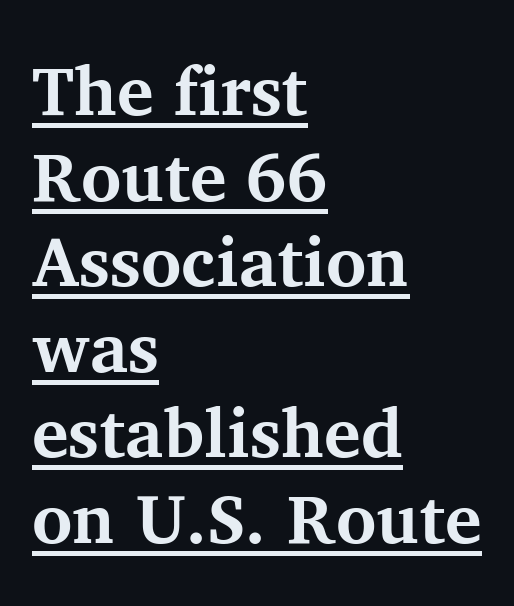
The image shows 69 px bold serif type, upright; set left-aligned, line spacing 1.24x, normal letter spacing, underlined; medium stroke contrast and a medium x-height.
